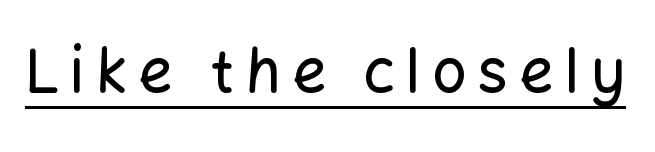
The image shows 61 px sans-serif type, upright; set underlined; low stroke contrast and a medium x-height.
